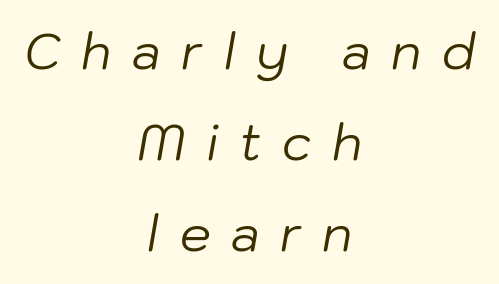
{"italic": "yes", "lean": "right", "slant_degrees": 10, "bold": "no", "weight": "regular", "width": "normal", "stroke_contrast": "low", "x_height": "medium", "monospaced": "no", "underline": "no", "align": "center", "line_spacing_ratio": 1.86, "letter_spacing": "wide", "letter_spacing_em": 0.42, "glyph_px": 49}
